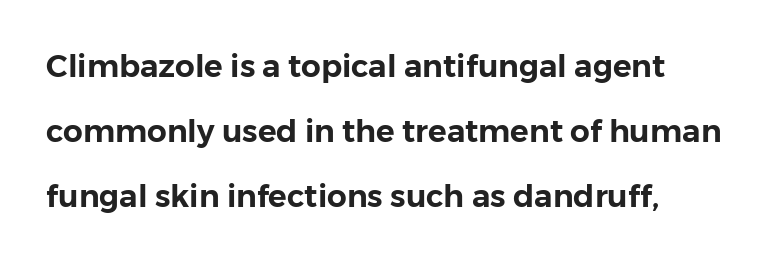
The setting favours the left margin, as ordinary paragraphs usually do. In terms of letterspacing, this is plain default setting. Has an underline been added? It has not. Nope, not italic — everything's standing straight. You can tell from the bare stems that sans-serif type was used. Widely set lines give the paragraph a tall, airy silhouette.
